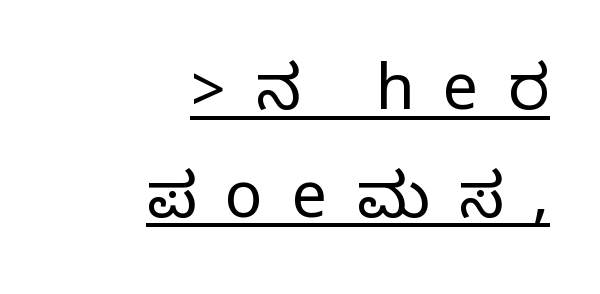
Q: Is the text italic (slanted)? A: No, it is upright.
Q: Is the typeface a serif or a sans-serif typeface? A: Sans-serif.
Q: Is the text underlined? A: Yes.
Q: How is the paragraph aligned? A: Right-aligned.
Q: Is the spacing between letters normal or unusually wide? A: Unusually wide.
Q: Width (condensed, normal, or wide)? A: Condensed.
Q: Stroke contrast? A: Medium.
Q: Monospaced? A: No.
